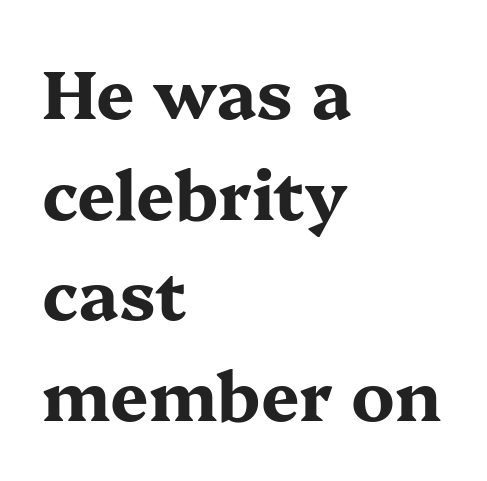
Heft: maximum for text — a bold. Vertical strokes here are truly vertical. Does the leading feel generous? No, just average. Examine the stroke ends and you'll spot serifs.
